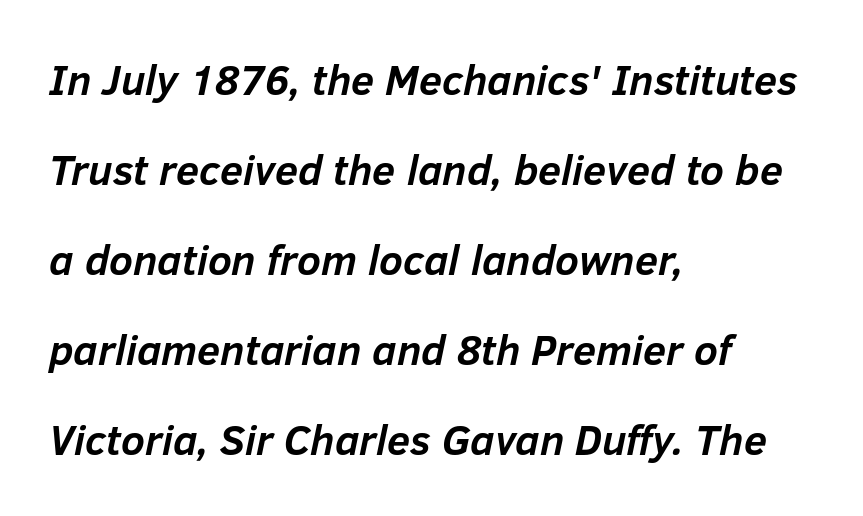
Widely set lines give the paragraph a tall, airy silhouette. The rendering anchors every line to the left-hand side. You can tell it's italic because the verticals aren't actually vertical. Is the type bold? Yes — the strokes are clearly thick and heavy. The gap between lines stays unmarked.
